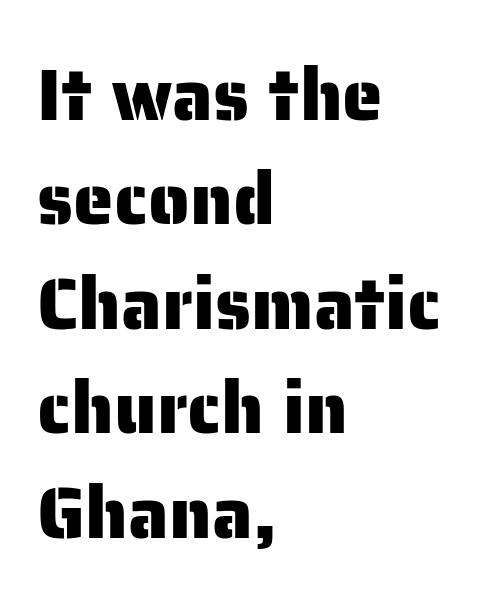
Spacing between characters is what you'd get straight out of the box. In CSS terms this would be text-align: left. Is this a fixed-width face? No — the glyphs have proportional, varying widths. Has an underline been added? It has not. Does the type have serifs? No, each stem ends abruptly.
